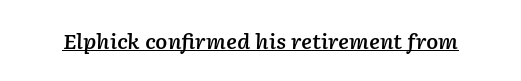
{"italic": "yes", "lean": "right", "slant_degrees": 2, "bold": "semi", "underline": "yes", "letter_spacing": "normal", "letter_spacing_em": 0.0, "glyph_px": 20}
